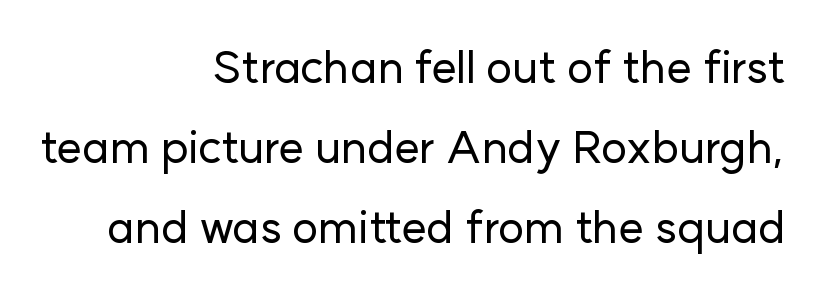
Q: Is the text italic (slanted)? A: No, it is upright.
Q: Is the typeface a serif or a sans-serif typeface? A: Sans-serif.
Q: Is the text underlined? A: No.
Q: How is the paragraph aligned? A: Right-aligned.
Q: Is the spacing between letters normal or unusually wide? A: Normal.
Q: Width (condensed, normal, or wide)? A: Normal.
Q: Stroke contrast? A: Low.
Q: x-height? A: Medium.
Q: Monospaced? A: No.
